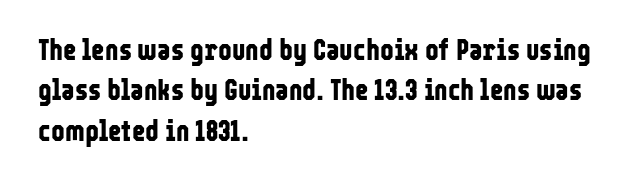
{"serif": "no", "italic": "no", "bold": "yes", "weight": "bold", "width": "condensed", "stroke_contrast": "low", "x_height": "medium", "monospaced": "no", "underline": "no", "align": "left", "line_spacing": "normal", "line_spacing_ratio": 1.39, "letter_spacing": "normal", "letter_spacing_em": 0.0, "glyph_px": 29}
